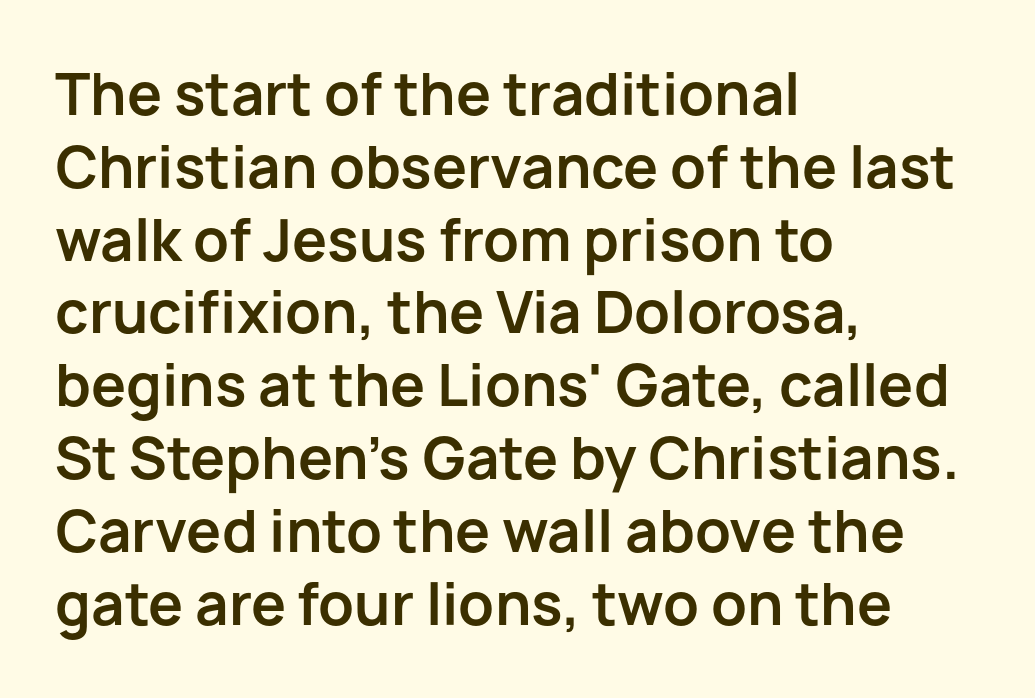
{"serif": "no", "italic": "no", "bold": "yes", "weight": "bold", "width": "normal", "stroke_contrast": "low", "x_height": "medium", "monospaced": "no", "underline": "no", "align": "left", "line_spacing": "normal", "line_spacing_ratio": 1.3, "letter_spacing": "normal", "letter_spacing_em": 0.0, "glyph_px": 56}
